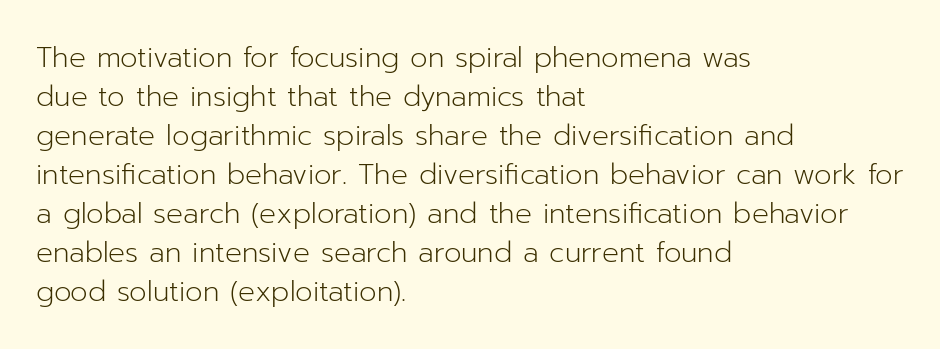
The image shows 28 px light sans-serif type, upright; set left-aligned, normal line spacing (1.39x), normal letter spacing, not underlined; low stroke contrast and a medium x-height.
